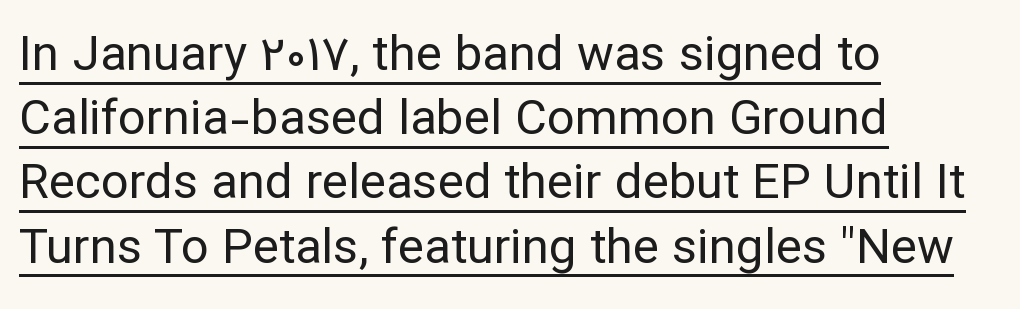
The image shows 49 px regular-weight sans-serif type, upright; set left-aligned, normal line spacing (1.31x), normal letter spacing, underlined; low stroke contrast and a medium x-height.
